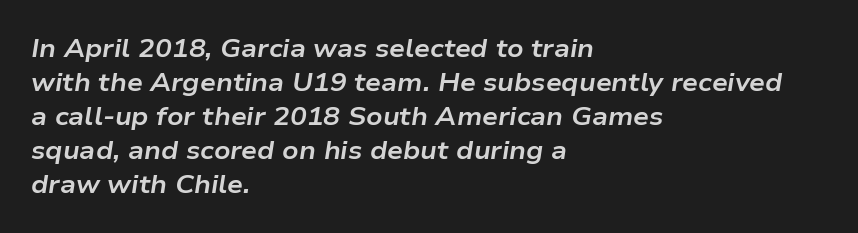
The image shows 25 px bold type, italic (leaning right); set left-aligned, normal line spacing (1.36x), normal letter spacing, not underlined.
